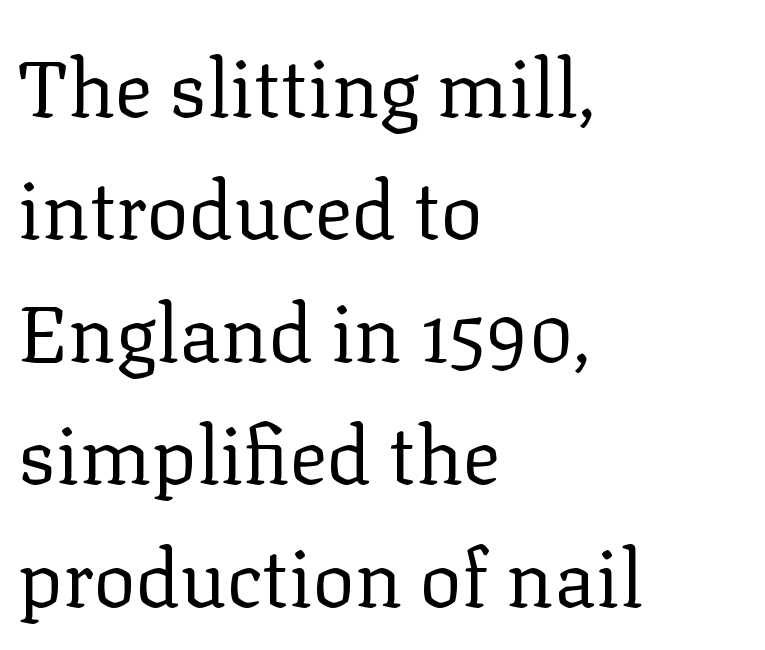
{"serif": "yes", "italic": "no", "bold": "no", "weight": "regular", "width": "normal", "stroke_contrast": "low", "x_height": "medium", "monospaced": "no", "underline": "no", "align": "left", "line_spacing": "normal", "line_spacing_ratio": 1.55, "letter_spacing": "normal", "letter_spacing_em": 0.0, "glyph_px": 79}
